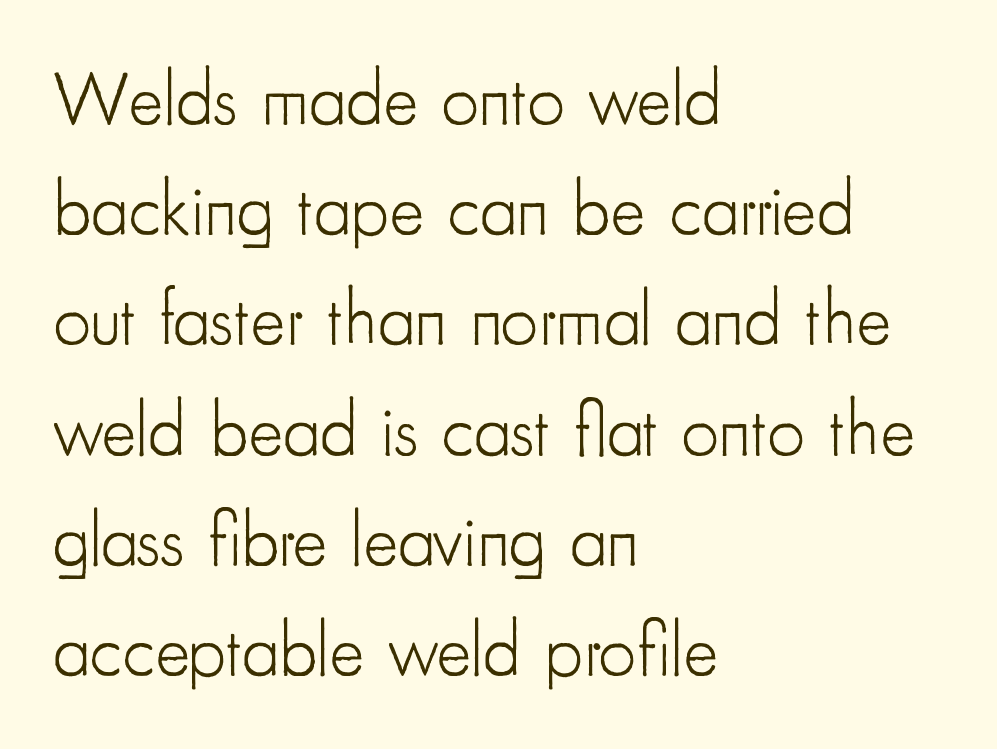
Q: Is the text bold? A: No.
Q: Is the text italic (slanted)? A: No, it is upright.
Q: Is the typeface a serif or a sans-serif typeface? A: Sans-serif.
Q: Is the text underlined? A: No.
Q: How is the paragraph aligned? A: Left-aligned.
Q: Is the spacing between letters normal or unusually wide? A: Normal.
Q: Is the spacing between lines tight, normal or loose? A: Normal.
Q: Width (condensed, normal, or wide)? A: Condensed.
Q: Stroke contrast? A: Low.
Q: x-height? A: Small.
Q: Monospaced? A: No.
